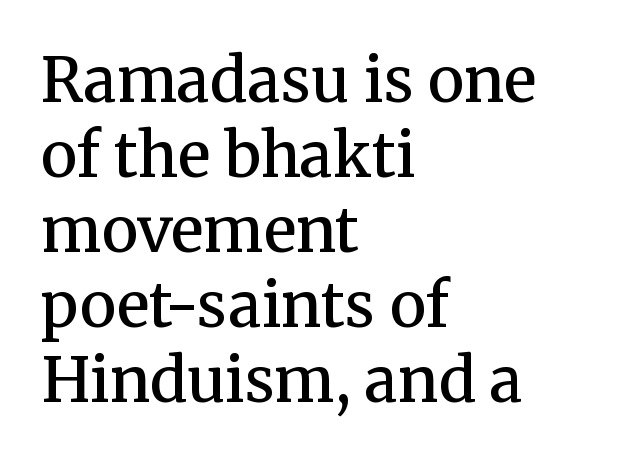
Q: Is the text bold? A: Semi-bold.
Q: Is the text italic (slanted)? A: No, it is upright.
Q: Is the typeface a serif or a sans-serif typeface? A: Serif.
Q: Is the text underlined? A: No.
Q: How is the paragraph aligned? A: Left-aligned.
Q: Is the spacing between letters normal or unusually wide? A: Normal.
Q: Width (condensed, normal, or wide)? A: Normal.
Q: Stroke contrast? A: Medium.
Q: x-height? A: Medium.
Q: Monospaced? A: No.
